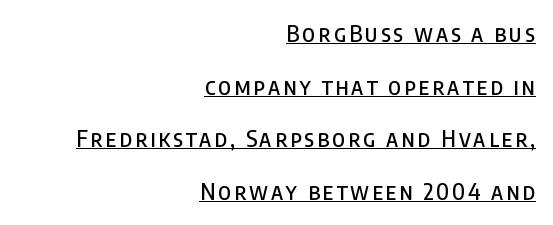
A baseline rule has been typeset under these characters. One glance says open: line gaps are wider than usual. Designer's note — italics off, roman on. The text block is weighted toward the right margin, trailing off unevenly leftward.
